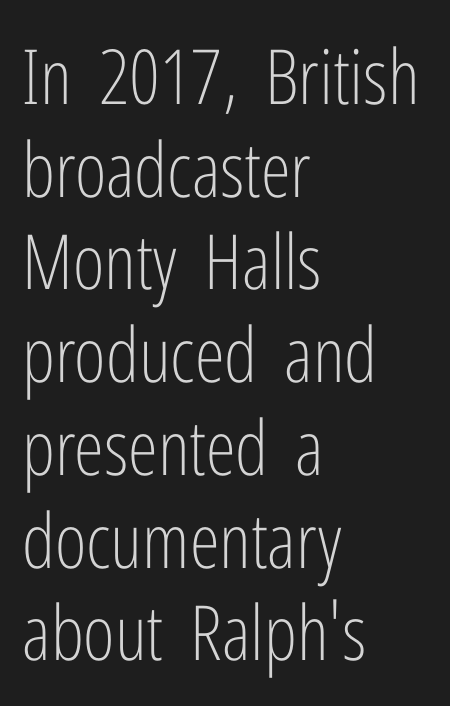
Plain, unruled lines of type. A classic flush-left, rag-right setting is used for this passage. Rendered with straight, roman letterforms. The rendering keeps characters at their native spacing. Does the type have serifs? No, each stem ends abruptly.
